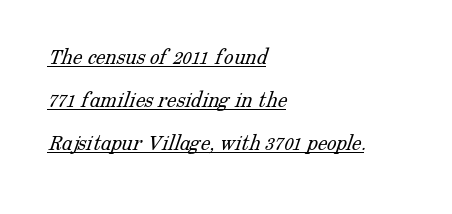
The image shows 24 px text type; set left-aligned, line spacing 1.8x, normal letter spacing, underlined.
